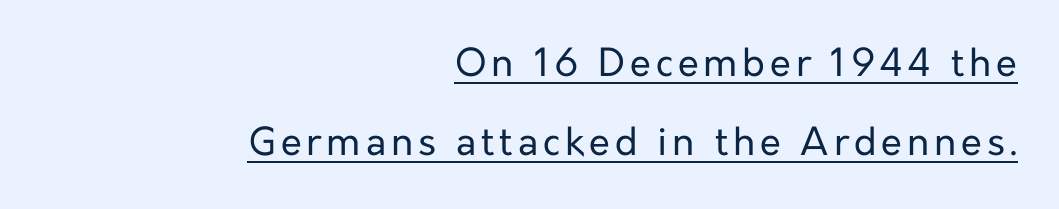
Character widths vary here, with narrow letters taking less room than wide ones. Bold? No — there's no thickening of the strokes. The face used here appears with an underline applied. The rag falls on the left side of this text block.
